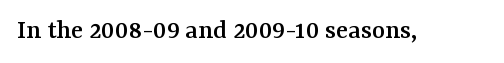
{"serif": "yes", "italic": "no", "width": "normal", "stroke_contrast": "medium", "x_height": "medium", "monospaced": "no", "underline": "no", "letter_spacing": "normal", "letter_spacing_em": 0.0, "glyph_px": 28}
